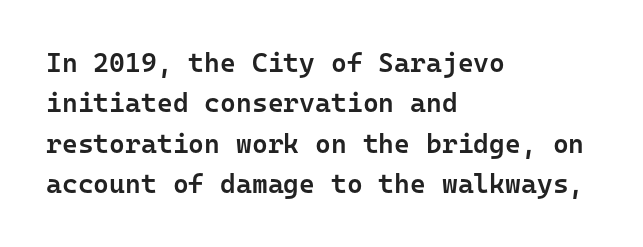
The image shows 27 px text type, upright; set left-aligned, normal line spacing (1.5x), normal letter spacing, not underlined.
